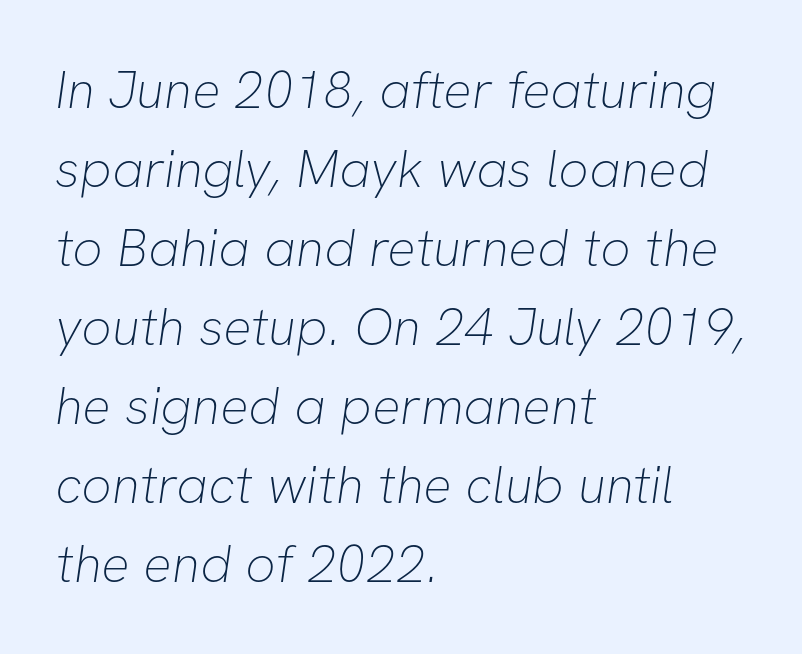
Q: Is the text bold? A: No.
Q: Is the typeface a serif or a sans-serif typeface? A: Sans-serif.
Q: Is the text underlined? A: No.
Q: How is the paragraph aligned? A: Left-aligned.
Q: Is the spacing between letters normal or unusually wide? A: Normal.
Q: Is the spacing between lines tight, normal or loose? A: Normal.
Q: Width (condensed, normal, or wide)? A: Normal.
Q: Stroke contrast? A: Low.
Q: x-height? A: Medium.
Q: Monospaced? A: No.
